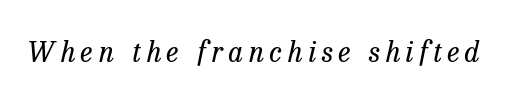
{"serif": "yes", "italic": "yes", "lean": "right", "slant_degrees": 13, "bold": "no", "weight": "regular", "width": "normal", "stroke_contrast": "low", "x_height": "medium", "monospaced": "no", "underline": "no", "letter_spacing": "wide", "letter_spacing_em": 0.2, "glyph_px": 28}
